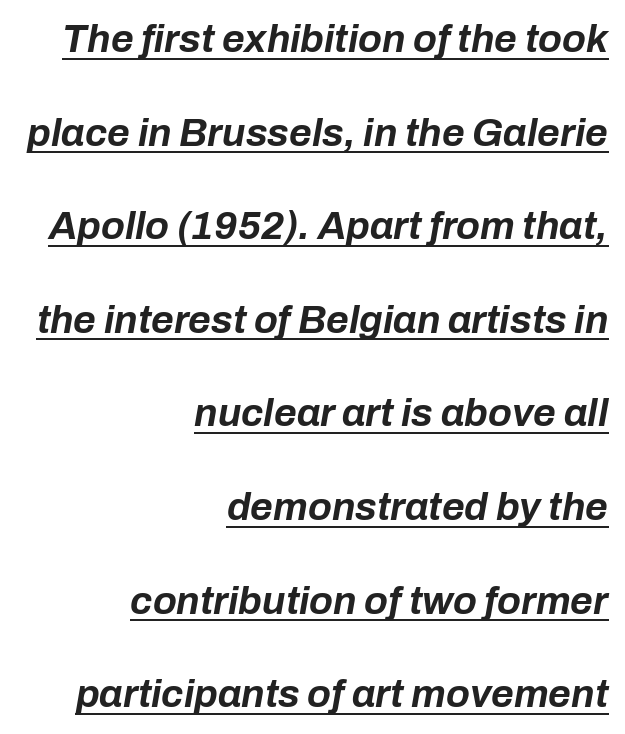
A continuous stroke trails under the words, as in a hyperlink. The lettering tilts uniformly, giving the passage an italic look. These lines stand farther apart than default settings would place them. Here the glyphs are tracked normally, forming tight word shapes. The letters advance in unequal steps, a hallmark of proportional type.
